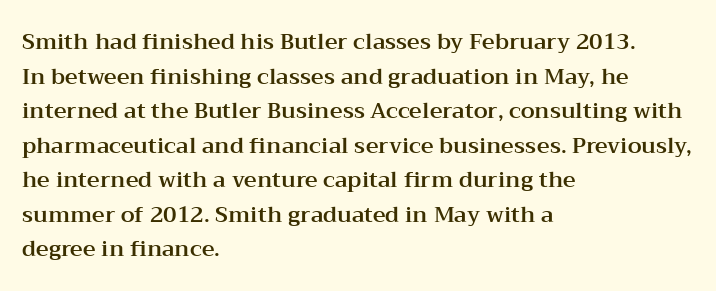
The image shows 22 px text type, upright; set left-aligned, normal line spacing (1.57x), normal letter spacing, not underlined.
